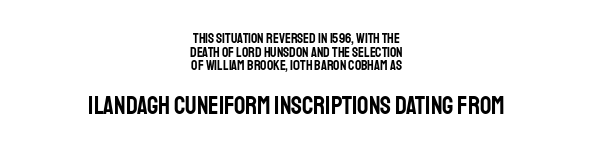
The image shows 25 px text type, upright; set centered, tight line spacing (0.98x), normal letter spacing, not underlined; the second (bottom) block is 1.79x larger.
